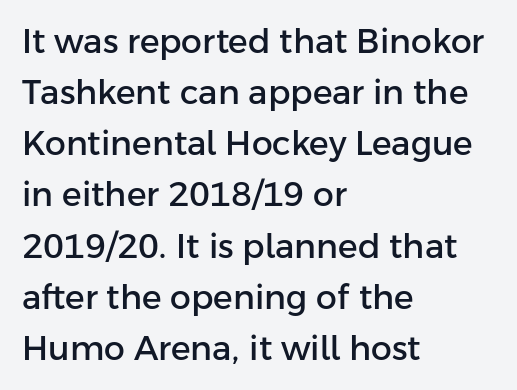
The lines in this sample share a left origin and differ only in where they stop. Compared with typical paragraphs, the rows here are spaced about the same. Compared with typical body copy, the letter spacing here is the same. Check under the words: just untouched page. What kind of face is this? One without serifs — a sans.
